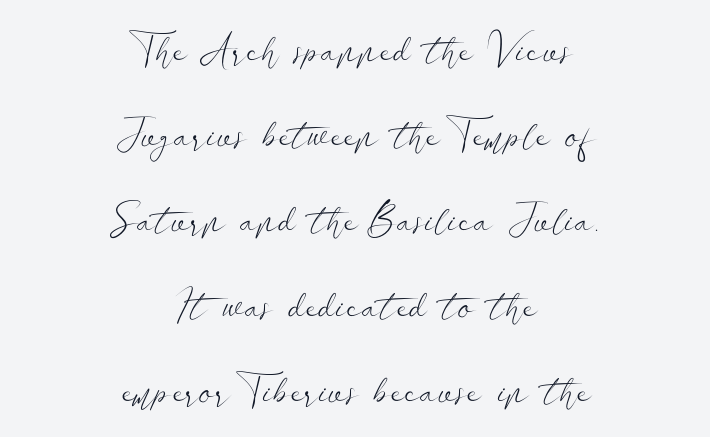
{"serif": "no", "bold": "no", "weight": "light", "width": "wide", "stroke_contrast": "low", "x_height": "small", "monospaced": "no", "underline": "no", "align": "center", "line_spacing": "loose", "line_spacing_ratio": 2.13, "letter_spacing": "normal", "letter_spacing_em": 0.0, "glyph_px": 40}
